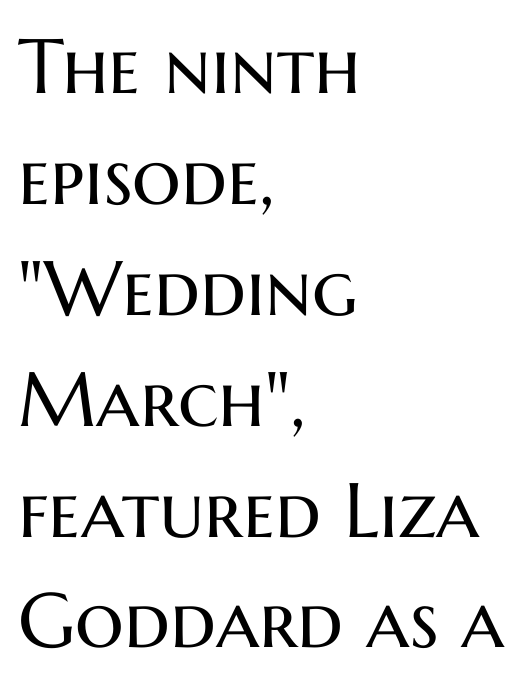
{"serif": "no", "italic": "no", "bold": "no", "weight": "regular", "width": "normal", "stroke_contrast": "medium", "x_height": "medium", "monospaced": "no", "underline": "no", "align": "left", "line_spacing": "normal", "line_spacing_ratio": 1.44, "letter_spacing": "normal", "letter_spacing_em": 0.0, "glyph_px": 77}
